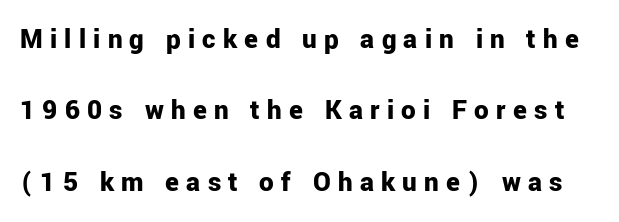
Q: Is the text bold? A: Yes.
Q: Is the text italic (slanted)? A: No, it is upright.
Q: Is the typeface a serif or a sans-serif typeface? A: Sans-serif.
Q: Is the text underlined? A: No.
Q: Is the spacing between letters normal or unusually wide? A: Unusually wide.
Q: Is the spacing between lines tight, normal or loose? A: Loose.
Q: Width (condensed, normal, or wide)? A: Normal.
Q: Stroke contrast? A: Low.
Q: x-height? A: Medium.
Q: Monospaced? A: No.
